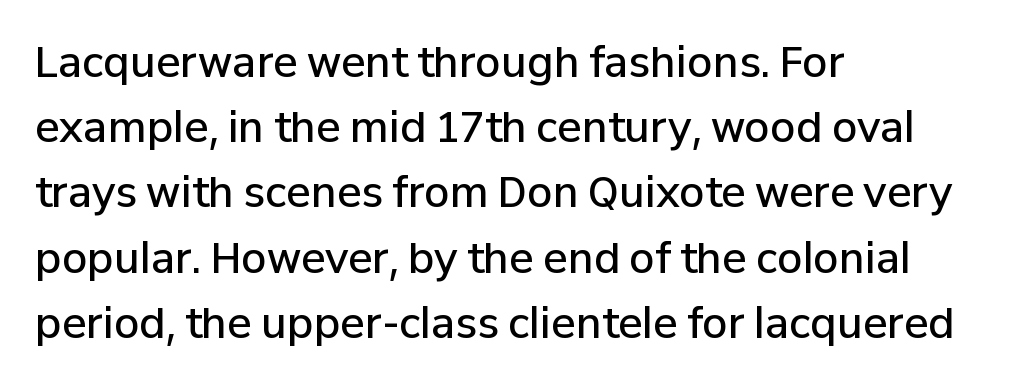
The image shows 41 px semibold sans-serif type, upright; set left-aligned, normal line spacing (1.59x), normal letter spacing, not underlined; low stroke contrast and a medium x-height.
